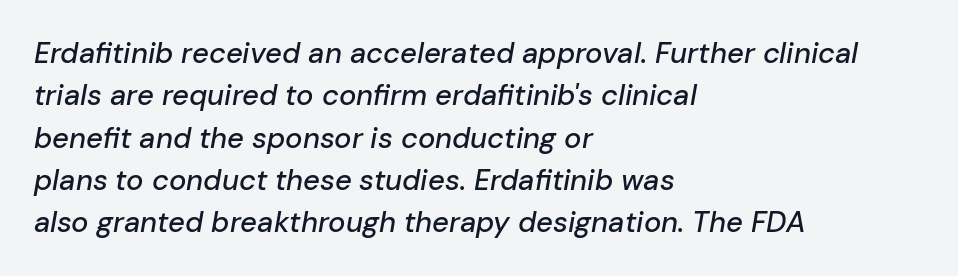
Q: Is the text italic (slanted)? A: Yes, it leans right by about 10 degrees.
Q: Is the text underlined? A: No.
Q: How is the paragraph aligned? A: Left-aligned.
Q: Is the spacing between letters normal or unusually wide? A: Normal.
Q: Is the spacing between lines tight, normal or loose? A: Normal.
Q: Width (condensed, normal, or wide)? A: Normal.
Q: Stroke contrast? A: Low.
Q: x-height? A: Medium.
Q: Monospaced? A: No.
